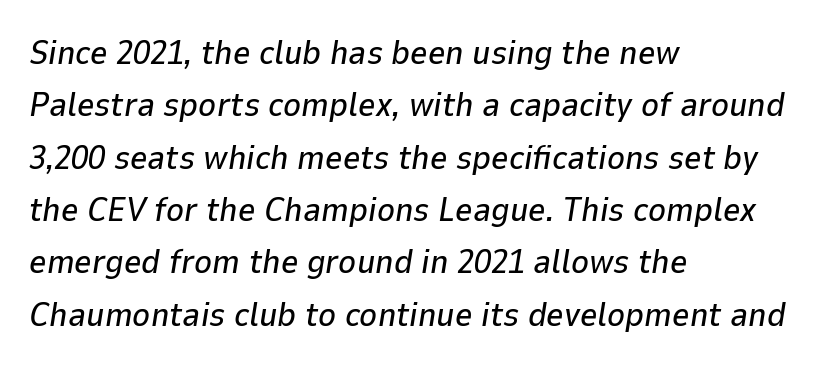
Successive baselines arrive at the customary interval. In CSS terms this would be text-align: left. These lines are rendered in a variable-pitch font. Rule under the text: the space is simply empty. These lines were composed using italics. Nobody touched the tracking dial on this one.
